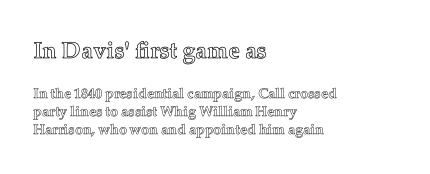
Q: Is the text italic (slanted)? A: No, it is upright.
Q: Is the text underlined? A: No.
Q: How is the paragraph aligned? A: Left-aligned.
Q: Is the spacing between letters normal or unusually wide? A: Normal.
Q: Is the spacing between lines tight, normal or loose? A: Normal.
Q: Which block of text is set in a larger size, the first (top) or the second (bottom)? A: The first (top) one.
